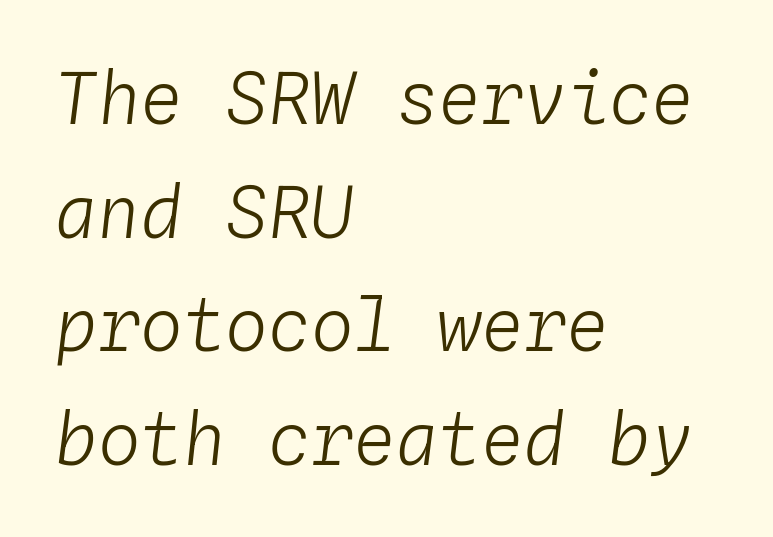
The passage shown stacks its lines at a standard gap. The typeface has the unassuming heft of standard copy or less. Nothing unusual about the tracking: characters are spaced as the font intends. The text carries the slant typical of an italic or oblique font. Here the designer chose a console-style face with uniform glyph widths. Teacher's note: observe the even left margin — that is flush-left alignment.
